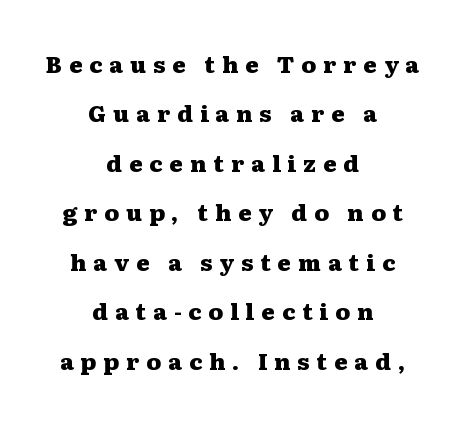
Teacher's note: observe the equal gaps on both sides — that is centered alignment. The strip under each line holds only bare page. The font's upright variant was chosen for this text. Typographic density is high because the face is bold. Airy leading. Someone cranked the tracking dial way up on this one.
